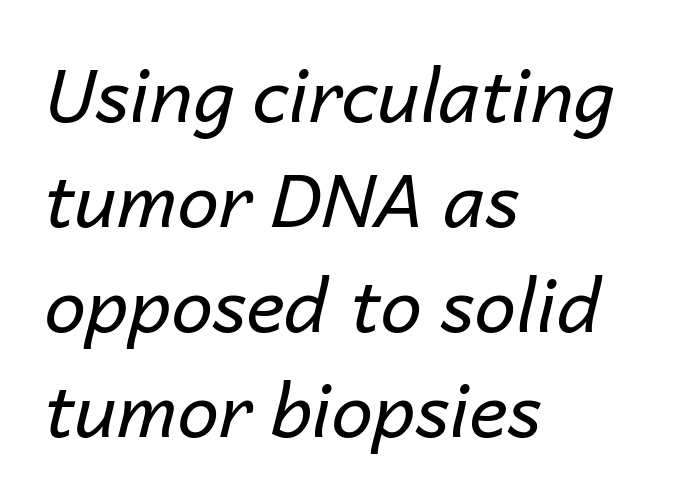
Q: Is the text bold? A: No.
Q: Is the text italic (slanted)? A: Yes, it leans right by about 14 degrees.
Q: Is the text underlined? A: No.
Q: How is the paragraph aligned? A: Left-aligned.
Q: Is the spacing between letters normal or unusually wide? A: Normal.
Q: Is the spacing between lines tight, normal or loose? A: Normal.
Q: Width (condensed, normal, or wide)? A: Normal.
Q: Stroke contrast? A: Low.
Q: x-height? A: Medium.
Q: Monospaced? A: No.
